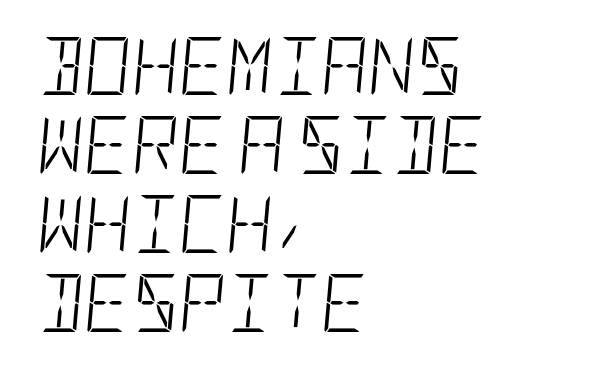
The image shows 58 px light, condensed type, italic (leaning right); set left-aligned, normal line spacing (1.36x), normal letter spacing, not underlined; low stroke contrast and a large x-height.
